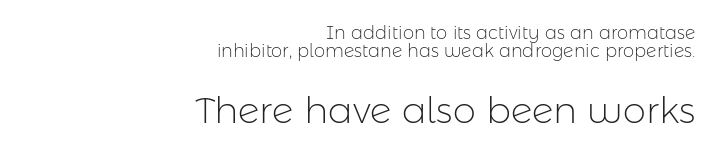
Q: Is the text bold? A: No.
Q: Is the text italic (slanted)? A: No, it is upright.
Q: Is the typeface a serif or a sans-serif typeface? A: Sans-serif.
Q: Is the text underlined? A: No.
Q: How is the paragraph aligned? A: Right-aligned.
Q: Is the spacing between letters normal or unusually wide? A: Normal.
Q: Is the spacing between lines tight, normal or loose? A: Tight.
Q: Which block of text is set in a larger size, the first (top) or the second (bottom)? A: The second (bottom) one.
Q: Width (condensed, normal, or wide)? A: Normal.
Q: Stroke contrast? A: Low.
Q: x-height? A: Medium.
Q: Monospaced? A: No.
